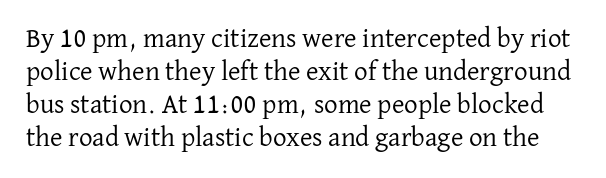
{"italic": "no", "bold": "no", "underline": "no", "line_spacing_ratio": 1.22, "letter_spacing": "normal", "letter_spacing_em": 0.0, "glyph_px": 27}
